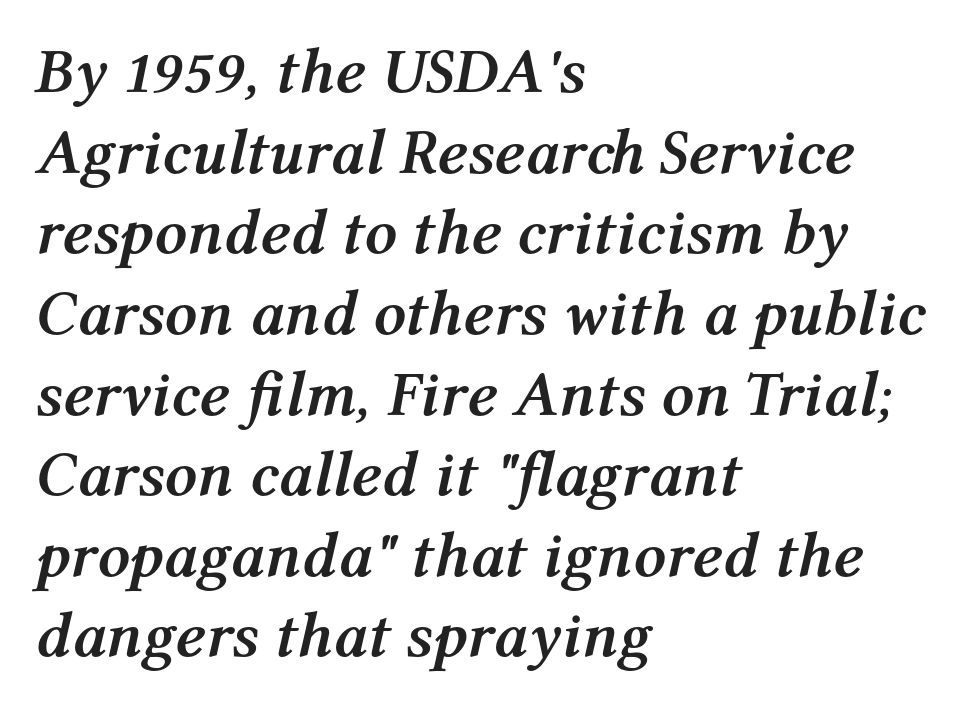
{"italic": "yes", "lean": "right", "slant_degrees": 12, "bold": "yes", "weight": "semibold", "width": "normal", "stroke_contrast": "medium", "x_height": "medium", "monospaced": "no", "underline": "no", "align": "left", "line_spacing": "normal", "line_spacing_ratio": 1.26, "letter_spacing": "normal", "letter_spacing_em": 0.0, "glyph_px": 64}
